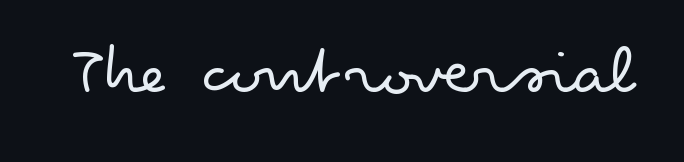
{"serif": "no", "italic": "no", "bold": "no", "weight": "light", "width": "wide", "stroke_contrast": "low", "x_height": "small", "monospaced": "no", "underline": "no", "letter_spacing": "normal", "letter_spacing_em": 0.0, "glyph_px": 71}
